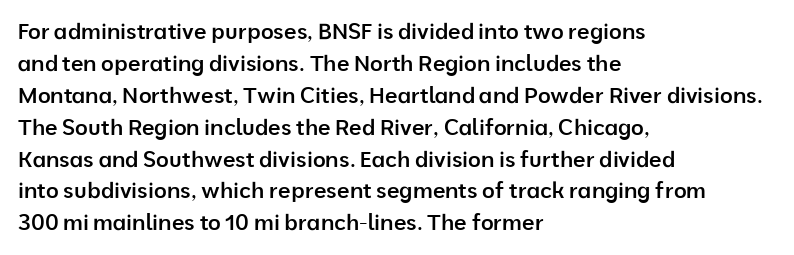
{"italic": "no", "bold": "semi", "underline": "no", "align": "left", "line_spacing": "normal", "line_spacing_ratio": 1.45, "letter_spacing": "normal", "letter_spacing_em": 0.0, "glyph_px": 22}
